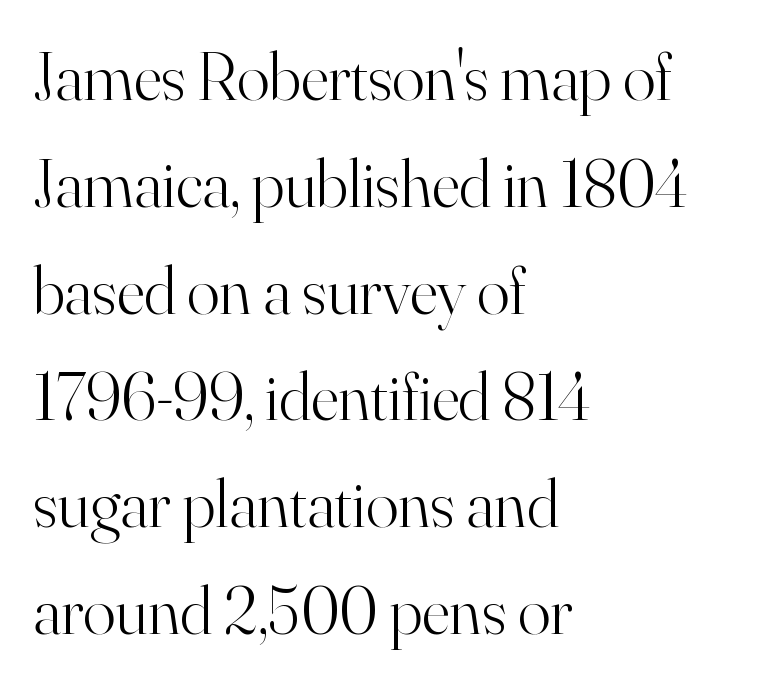
Each new line begins a customary step beneath the previous one. The letters stand upright; this is a roman face. The designer went with a serif here, giving each stem small feet. Here the designer chose a conventional face with non-uniform glyph widths. Compared with a typical body face, this is equally light or lighter still.
